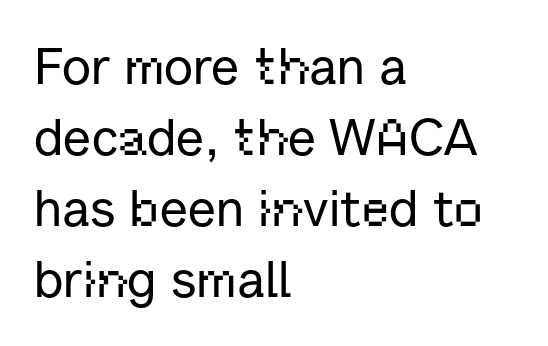
If you measured baseline to baseline, you'd find a middling distance. Alignment: flush left. Looks like regular typesetting: each glyph gets only the width it needs. The lettering holds an erect, upright posture throughout. The tracking reads as untouched default to a designer's eye.
